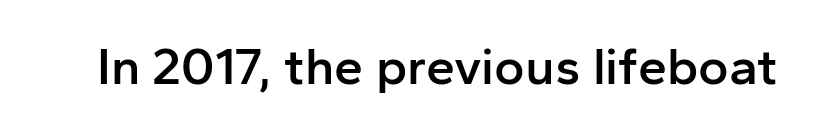
The image shows 52 px semibold sans-serif type, upright; set normal letter spacing, not underlined; low stroke contrast and a medium x-height.
